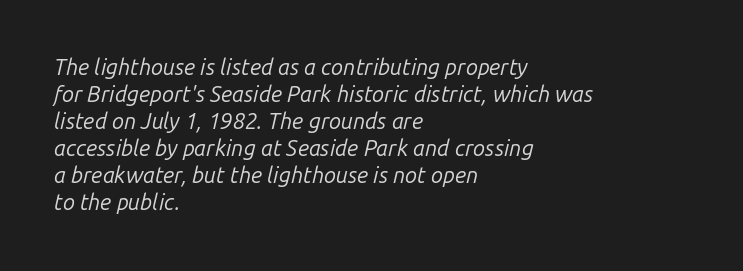
Observe the lean: these are italic letterforms. The string is rendered with underlining switched off. The weight tops out at a normal text grade. This sample is left-justified, so line endings fall wherever the words run out. There is no visible air inserted between adjacent glyphs.
